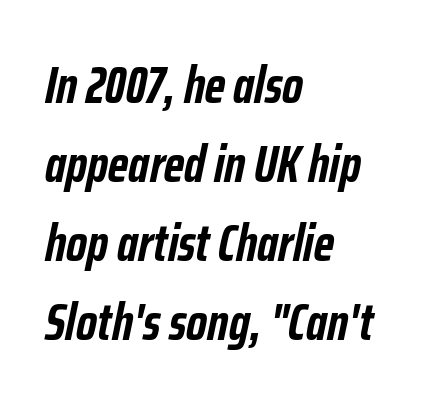
The rendering uses natural spacing where letterforms have individual widths. These lines sit exactly where default settings would place them. The typesetting leans heavy: a genuine bold. The text carries the slant typical of an italic or oblique font.
